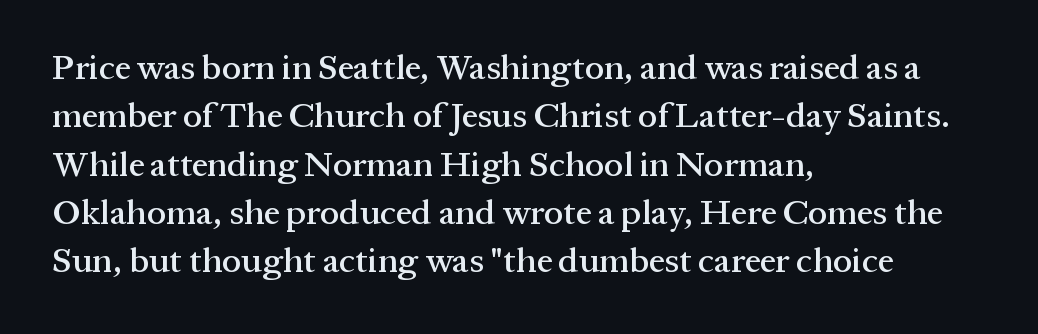
Q: Is the text italic (slanted)? A: No, it is upright.
Q: Is the typeface a serif or a sans-serif typeface? A: Serif.
Q: Is the text underlined? A: No.
Q: How is the paragraph aligned? A: Left-aligned.
Q: Is the spacing between letters normal or unusually wide? A: Normal.
Q: Is the spacing between lines tight, normal or loose? A: Normal.
Q: Width (condensed, normal, or wide)? A: Normal.
Q: Stroke contrast? A: Medium.
Q: x-height? A: Medium.
Q: Monospaced? A: No.
